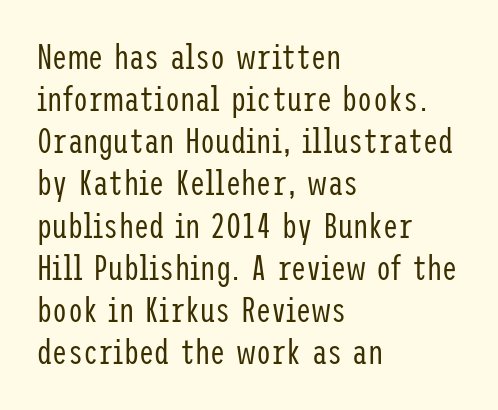
{"serif": "no", "italic": "no", "bold": "no", "weight": "regular", "width": "condensed", "stroke_contrast": "low", "x_height": "medium", "underline": "no", "align": "left", "line_spacing_ratio": 1.24, "letter_spacing": "normal", "letter_spacing_em": 0.0, "glyph_px": 34}
